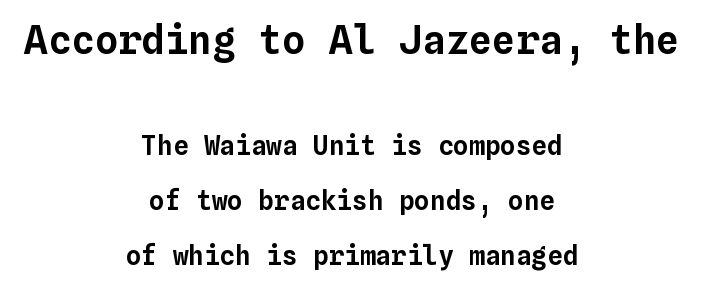
Spacing verdict: monospaced, one width for all characters. Quick note: not italic, upright. This sample is center-justified, so both line endings float freely. Inter-character spacing is left at the font's built-in metrics. The designer dialed line spacing up above the default. No word sits above an underline.
